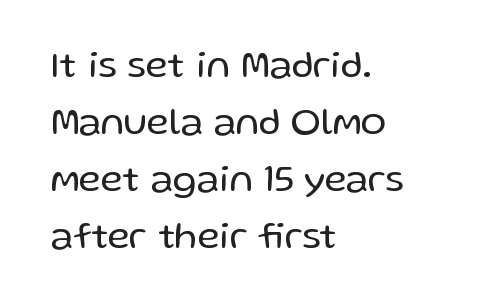
What stands out about the letter spacing? Nothing — it is the standard amount. The passage shown is not bold in any degree. This sample has the flowing, uneven cadence of proportional lettering. The font family rendered here belongs to the sans-serif group. Italic? Not at all — the glyphs are vertical.
